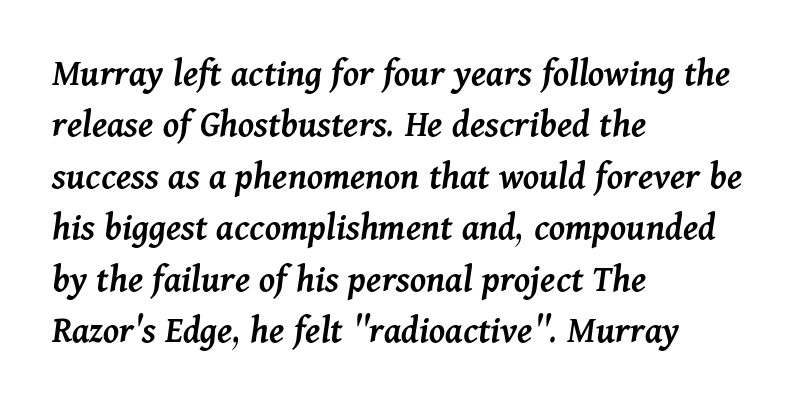
Rule under the text: the space is simply empty. The rendering applies a slant to the glyphs. Default kerning and tracking; the words read as compact shapes. As a designer I'd log this as weight 600, semibold.
